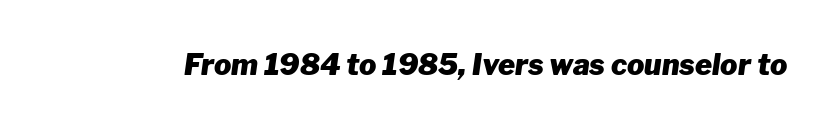
Q: Is the text bold? A: Yes.
Q: Is the text italic (slanted)? A: Yes, it leans right by about 8 degrees.
Q: Is the text underlined? A: No.
Q: Is the spacing between letters normal or unusually wide? A: Normal.
Q: Width (condensed, normal, or wide)? A: Normal.
Q: Stroke contrast? A: Low.
Q: x-height? A: Medium.
Q: Monospaced? A: No.
